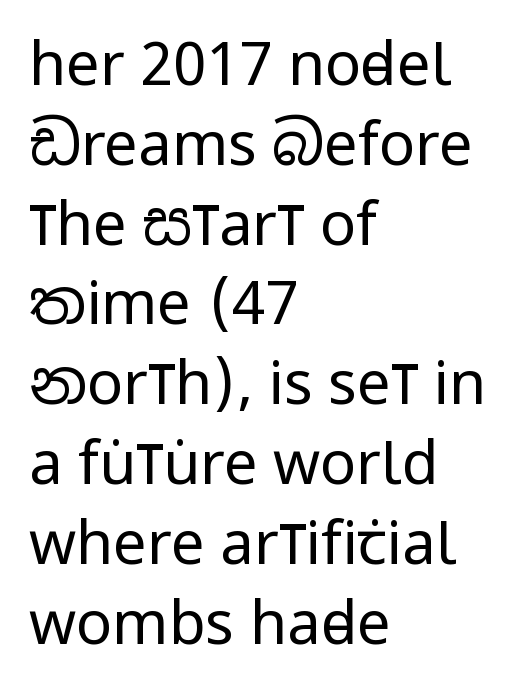
{"serif": "no", "italic": "no", "bold": "no", "weight": "regular", "width": "condensed", "stroke_contrast": "low", "x_height": "large", "monospaced": "no", "underline": "no", "align": "left", "line_spacing": "normal", "line_spacing_ratio": 1.33, "letter_spacing": "normal", "letter_spacing_em": 0.0, "glyph_px": 60}
